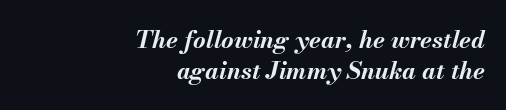
Q: Is the text bold? A: Yes.
Q: Is the text italic (slanted)? A: Yes, it leans right by about 13 degrees.
Q: Is the text underlined? A: No.
Q: How is the paragraph aligned? A: Right-aligned.
Q: Is the spacing between letters normal or unusually wide? A: Normal.
Q: Is the spacing between lines tight, normal or loose? A: Normal.
